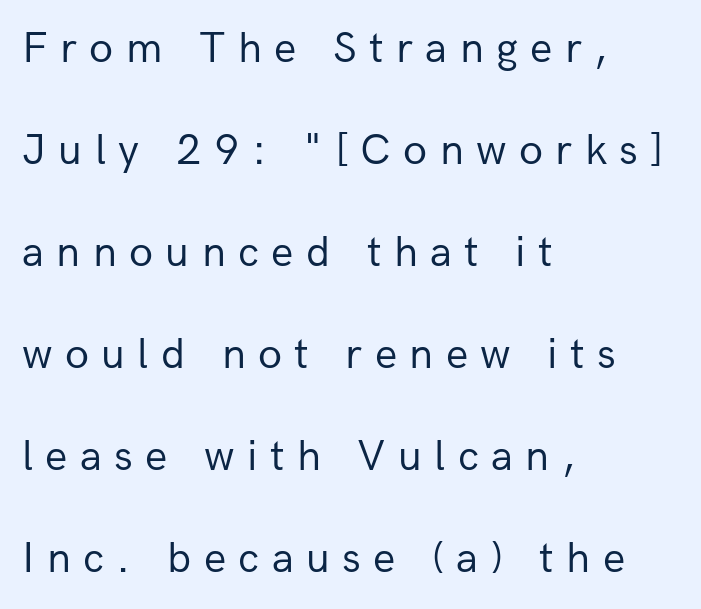
Q: Is the text bold? A: No.
Q: Is the text italic (slanted)? A: No, it is upright.
Q: Is the typeface a serif or a sans-serif typeface? A: Sans-serif.
Q: Is the text underlined? A: No.
Q: How is the paragraph aligned? A: Left-aligned.
Q: Is the spacing between letters normal or unusually wide? A: Unusually wide.
Q: Is the spacing between lines tight, normal or loose? A: Loose.
Q: Width (condensed, normal, or wide)? A: Normal.
Q: Stroke contrast? A: Low.
Q: x-height? A: Medium.
Q: Monospaced? A: No.
